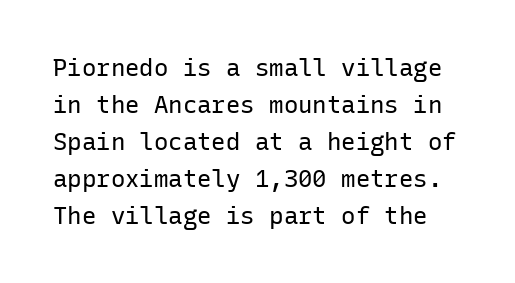
Q: Is the text bold? A: No.
Q: Is the text italic (slanted)? A: No, it is upright.
Q: Is the text underlined? A: No.
Q: Is the spacing between letters normal or unusually wide? A: Normal.
Q: Is the spacing between lines tight, normal or loose? A: Normal.
